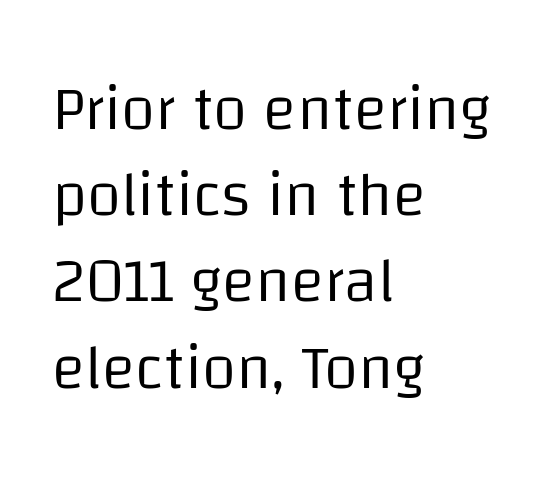
Q: Is the text bold? A: No.
Q: Is the text italic (slanted)? A: No, it is upright.
Q: Is the typeface a serif or a sans-serif typeface? A: Sans-serif.
Q: Is the text underlined? A: No.
Q: How is the paragraph aligned? A: Left-aligned.
Q: Is the spacing between letters normal or unusually wide? A: Normal.
Q: Is the spacing between lines tight, normal or loose? A: Normal.
Q: Width (condensed, normal, or wide)? A: Normal.
Q: Stroke contrast? A: Low.
Q: x-height? A: Large.
Q: Monospaced? A: No.
